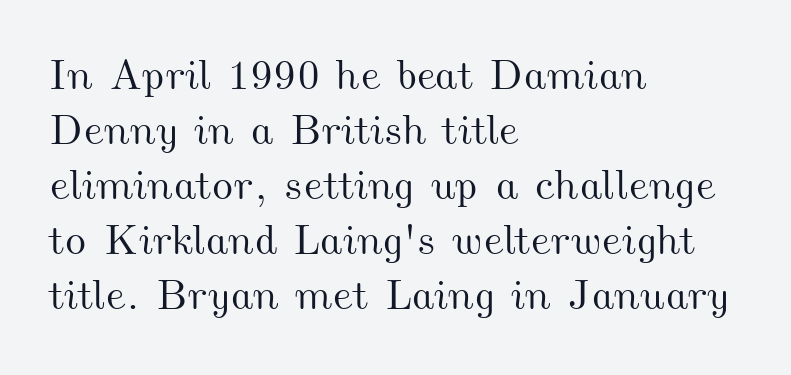
{"width": "wide", "stroke_contrast": "medium", "x_height": "small", "monospaced": "no", "underline": "no", "align": "left", "line_spacing": "normal", "line_spacing_ratio": 1.31, "letter_spacing": "normal", "letter_spacing_em": 0.0, "glyph_px": 42}
